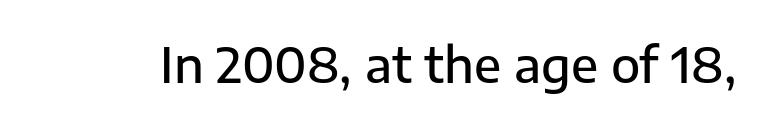
{"serif": "no", "italic": "no", "bold": "semi", "weight": "semibold", "width": "normal", "stroke_contrast": "low", "x_height": "medium", "monospaced": "no", "underline": "no", "letter_spacing": "normal", "letter_spacing_em": 0.0, "glyph_px": 48}
